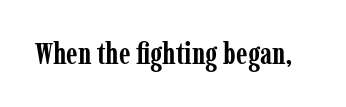
{"serif": "yes", "italic": "no", "bold": "yes", "weight": "semibold", "width": "condensed", "stroke_contrast": "low", "x_height": "medium", "monospaced": "no", "underline": "no", "letter_spacing": "normal", "letter_spacing_em": 0.0, "glyph_px": 30}
